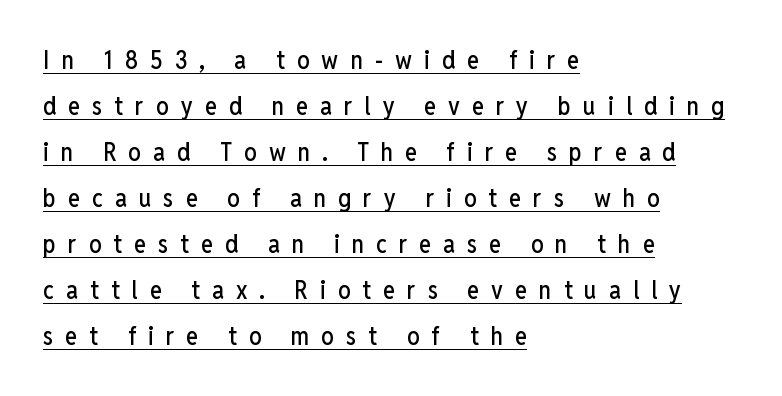
Q: Is the text italic (slanted)? A: No, it is upright.
Q: Is the text underlined? A: Yes.
Q: How is the paragraph aligned? A: Left-aligned.
Q: Is the spacing between letters normal or unusually wide? A: Unusually wide.
